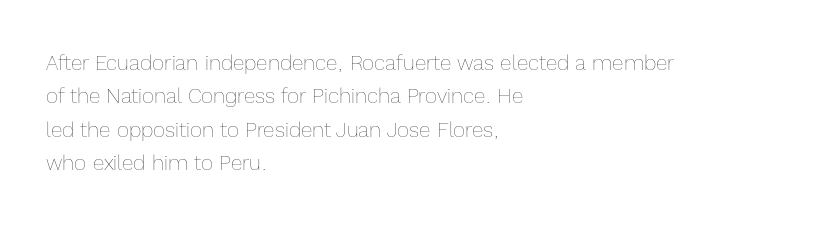
{"italic": "no", "bold": "no", "underline": "no", "align": "left", "line_spacing": "normal", "line_spacing_ratio": 1.59, "letter_spacing": "normal", "letter_spacing_em": 0.0, "glyph_px": 21}
